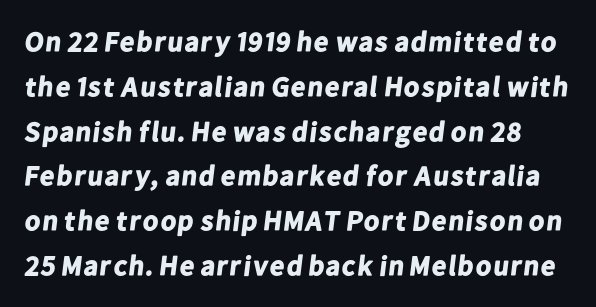
The image shows 28 px bold sans-serif type; set normal line spacing (1.6x), normal letter spacing, not underlined; low stroke contrast and a medium x-height.
